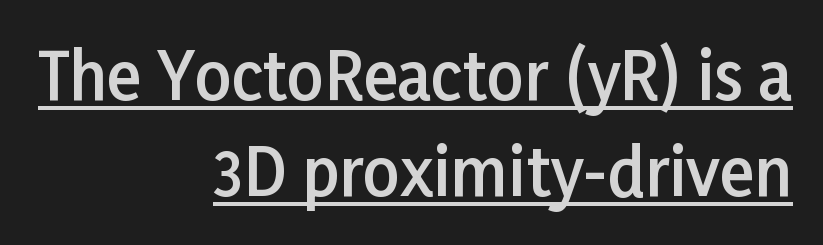
The letterforms sit shoulder to shoulder at normal distance. A typesetter would call this proportional, since set widths differ per character. Vertical strokes here are truly vertical. Every letter is mildly thick-stroked: semibold rather than bold.
